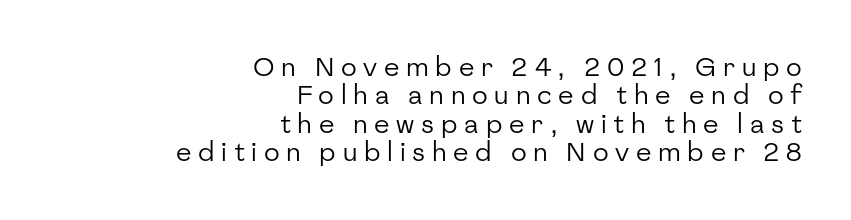
Visually the block forms a straight wall on the right and a jagged coastline on the left. Tightly led — the rows are bunched. Stroke thickness stays within the range of a standard reading face or lighter. Glance below the letters and you will spot only blank space.
